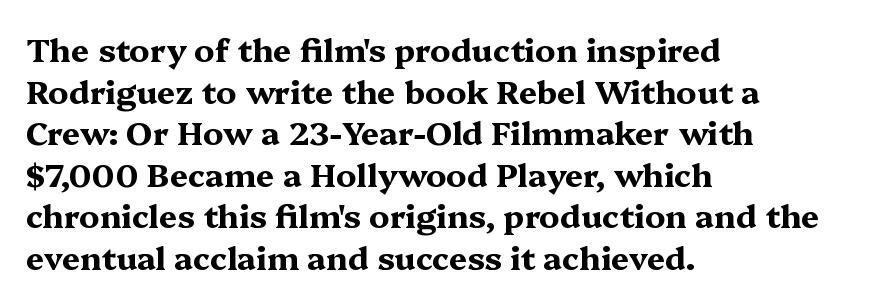
Q: Is the text bold? A: Yes.
Q: Is the text italic (slanted)? A: No, it is upright.
Q: Is the typeface a serif or a sans-serif typeface? A: Serif.
Q: Is the text underlined? A: No.
Q: How is the paragraph aligned? A: Left-aligned.
Q: Is the spacing between letters normal or unusually wide? A: Normal.
Q: Is the spacing between lines tight, normal or loose? A: Normal.
Q: Width (condensed, normal, or wide)? A: Wide.
Q: Stroke contrast? A: Medium.
Q: x-height? A: Medium.
Q: Monospaced? A: No.
